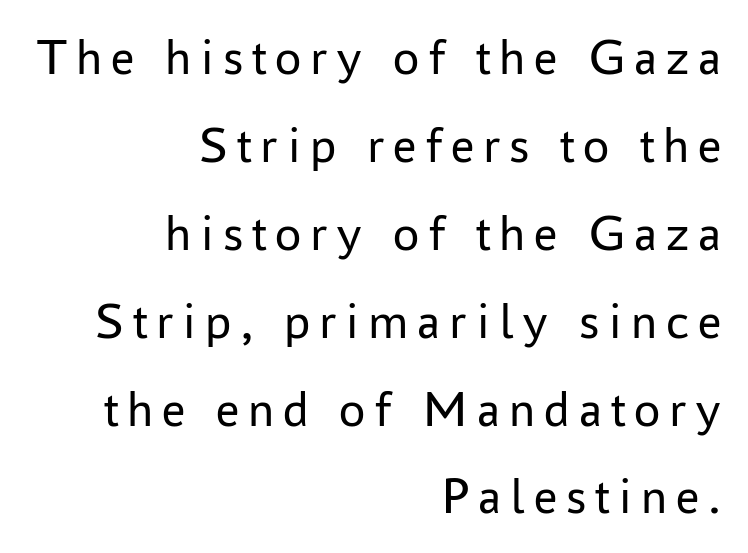
The lettering holds an erect, upright posture throughout. A sans-serif font was chosen for this passage. A light-to-regular cut is what we see here. Horizontal bands of white between lines are of average thickness. Beneath every word, the page is bare. Is this a fixed-width face? No — the glyphs have proportional, varying widths.
